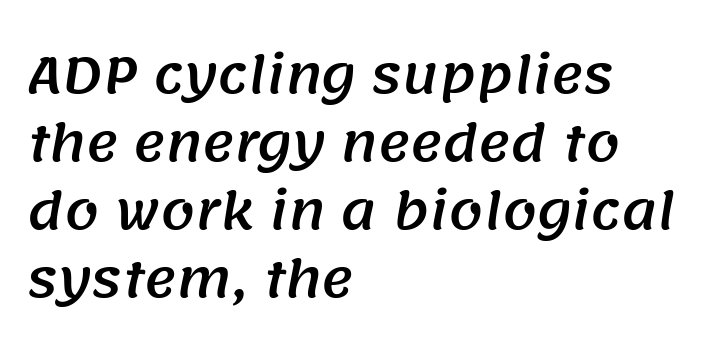
Q: Is the typeface a serif or a sans-serif typeface? A: Sans-serif.
Q: Is the text underlined? A: No.
Q: How is the paragraph aligned? A: Left-aligned.
Q: Is the spacing between letters normal or unusually wide? A: Normal.
Q: Is the spacing between lines tight, normal or loose? A: Normal.
Q: Width (condensed, normal, or wide)? A: Normal.
Q: Stroke contrast? A: Medium.
Q: x-height? A: Large.
Q: Monospaced? A: No.
